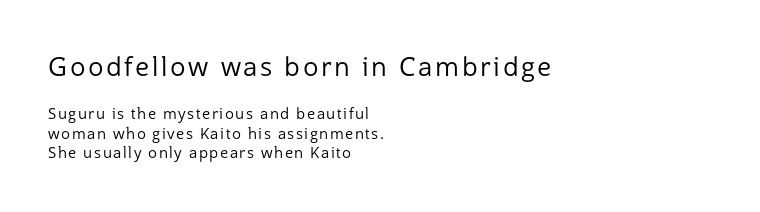
The image shows 26 px text type, upright; set left-aligned, normal line spacing (1.29x), not underlined; the first (top) block is 1.73x larger.
